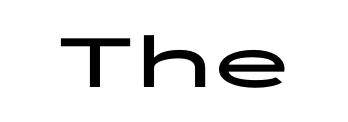
Q: Is the text bold? A: Yes.
Q: Is the text italic (slanted)? A: No, it is upright.
Q: Is the typeface a serif or a sans-serif typeface? A: Sans-serif.
Q: Is the text underlined? A: No.
Q: Is the spacing between letters normal or unusually wide? A: Normal.
Q: Width (condensed, normal, or wide)? A: Wide.
Q: Stroke contrast? A: Low.
Q: x-height? A: Medium.
Q: Monospaced? A: Yes.
